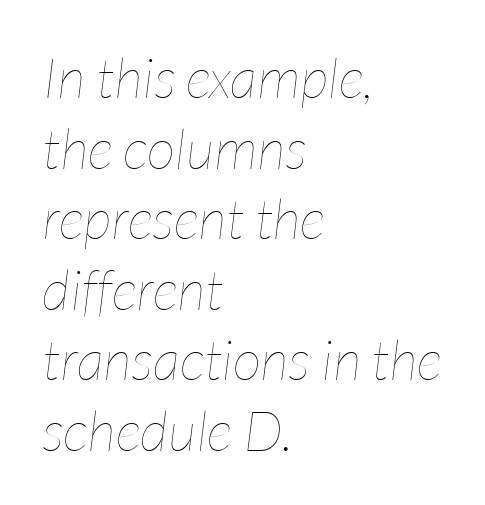
The image shows 56 px thin, condensed type, italic (leaning right); set left-aligned, normal line spacing (1.26x), normal letter spacing, not underlined; low stroke contrast and a medium x-height.
